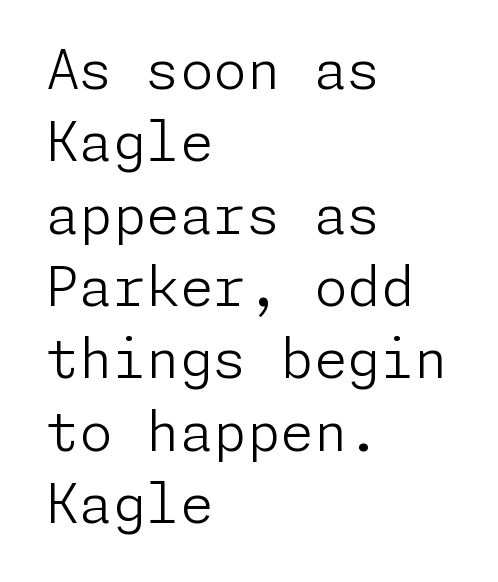
The image shows 54 px light sans-serif type, upright; set left-aligned, normal line spacing (1.34x), normal letter spacing, not underlined; low stroke contrast and a medium x-height.
